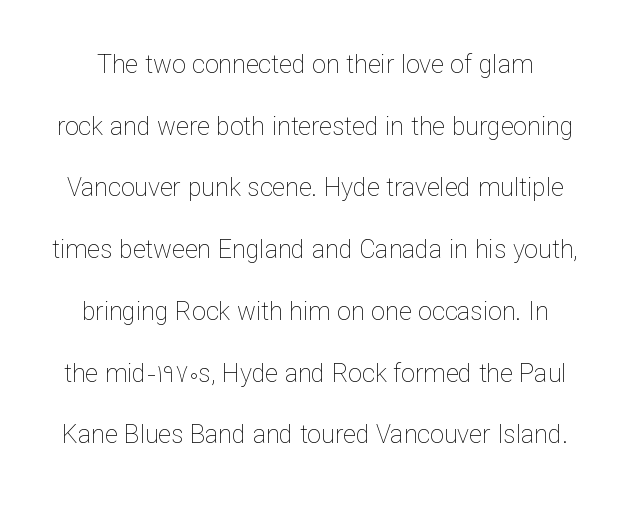
Unlike italic type, these characters show no tilt at all. The rendering uses a large line-height, opening up the rows. Here the glyphs are tracked normally, forming tight word shapes. The weight would be labelled regular, book, light, or lighter still. Quick note: underline off.
